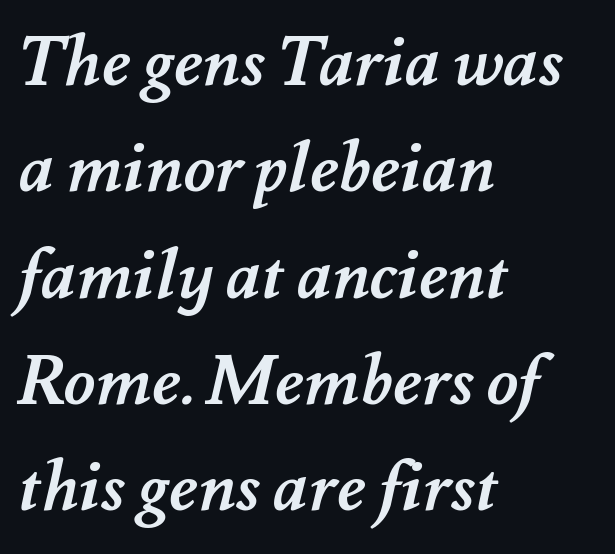
Q: Is the text bold? A: Yes.
Q: Is the text underlined? A: No.
Q: How is the paragraph aligned? A: Left-aligned.
Q: Is the spacing between letters normal or unusually wide? A: Normal.
Q: Is the spacing between lines tight, normal or loose? A: Normal.
Q: Width (condensed, normal, or wide)? A: Normal.
Q: Stroke contrast? A: Medium.
Q: x-height? A: Small.
Q: Monospaced? A: No.
